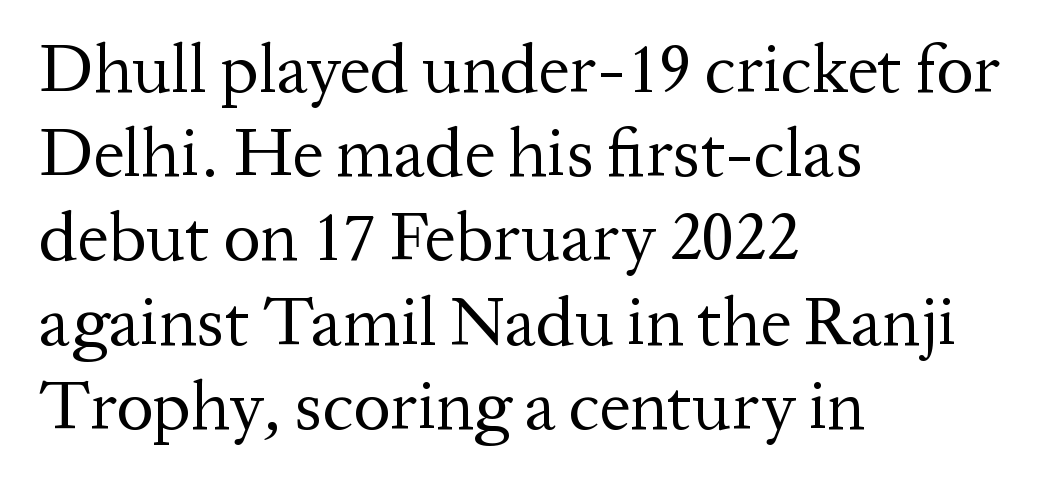
{"serif": "yes", "italic": "no", "bold": "no", "weight": "regular", "width": "normal", "stroke_contrast": "medium", "x_height": "medium", "monospaced": "no", "underline": "no", "align": "left", "line_spacing_ratio": 1.22, "letter_spacing": "normal", "letter_spacing_em": 0.0, "glyph_px": 69}
